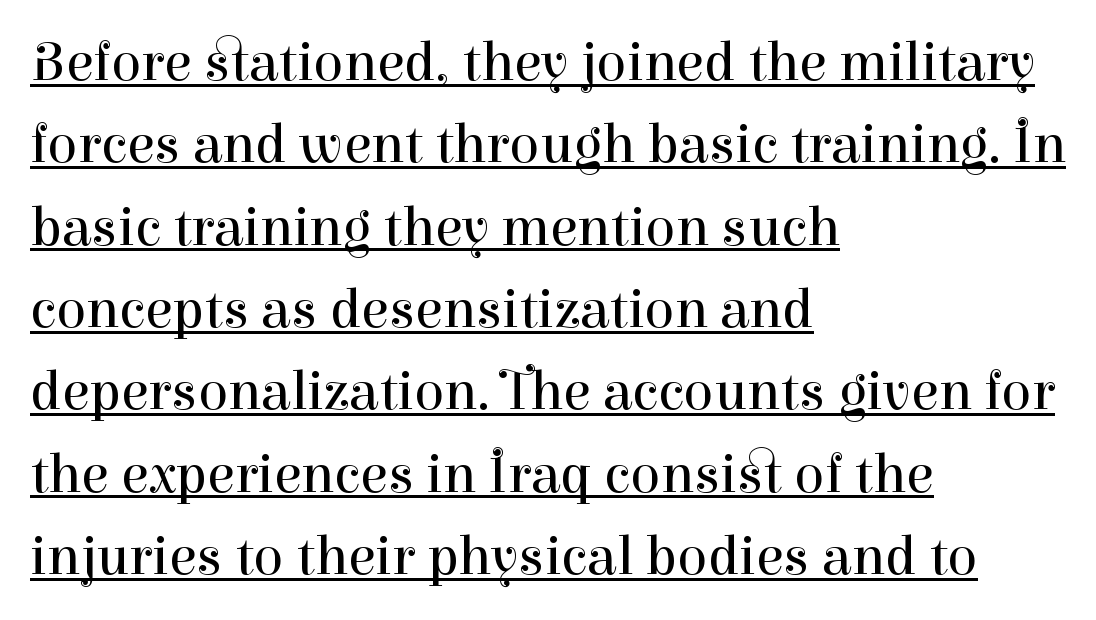
The image shows 56 px regular-weight serif type, upright; set left-aligned, normal line spacing (1.47x), normal letter spacing, underlined; high stroke contrast and a medium x-height.
